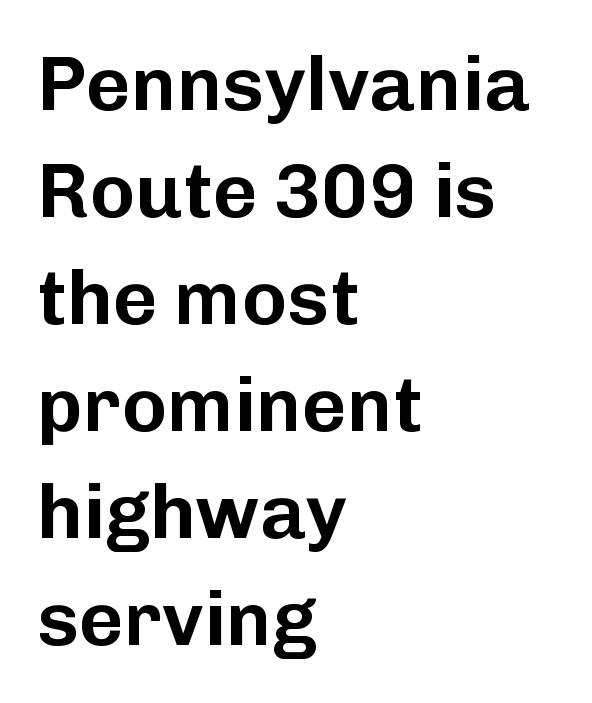
Q: Is the text italic (slanted)? A: No, it is upright.
Q: Is the typeface a serif or a sans-serif typeface? A: Sans-serif.
Q: Is the text underlined? A: No.
Q: How is the paragraph aligned? A: Left-aligned.
Q: Is the spacing between letters normal or unusually wide? A: Normal.
Q: Is the spacing between lines tight, normal or loose? A: Normal.
Q: Width (condensed, normal, or wide)? A: Normal.
Q: Stroke contrast? A: Low.
Q: x-height? A: Medium.
Q: Monospaced? A: No.
